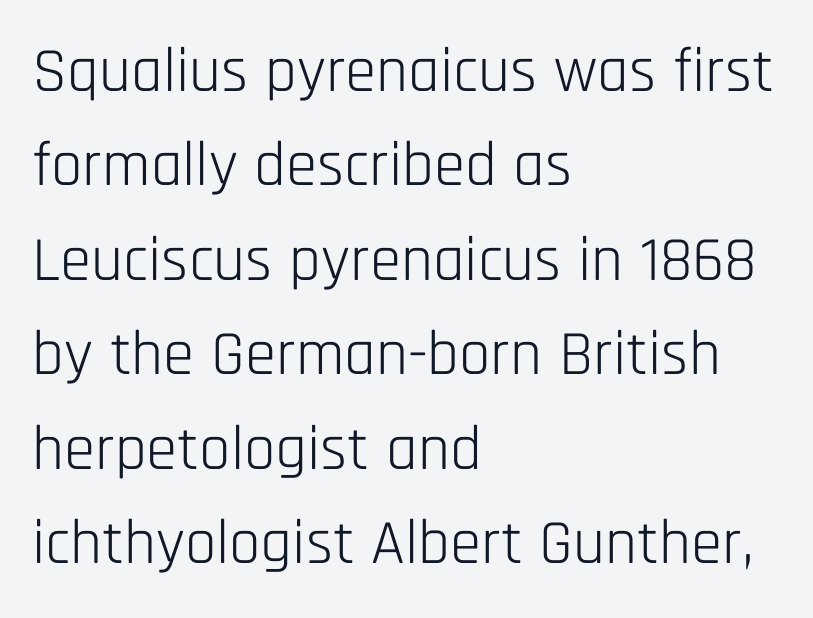
{"serif": "no", "italic": "no", "bold": "no", "weight": "light", "width": "condensed", "stroke_contrast": "low", "x_height": "large", "monospaced": "no", "underline": "no", "align": "left", "line_spacing": "normal", "line_spacing_ratio": 1.5, "letter_spacing": "normal", "letter_spacing_em": 0.0, "glyph_px": 63}
